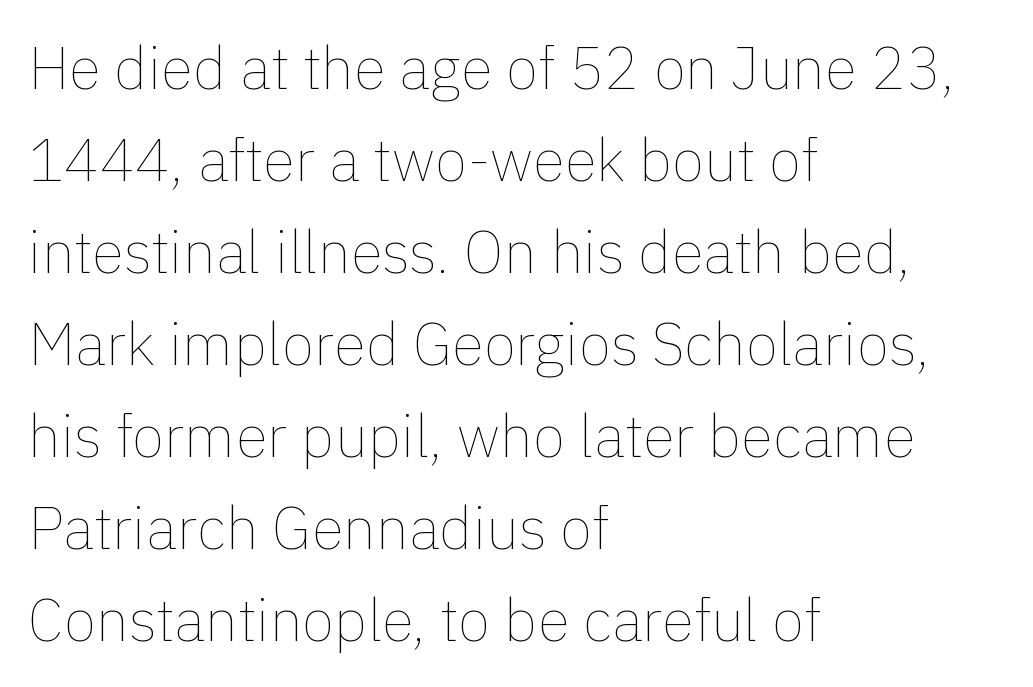
The characters are drawn with everyday or finer stroke widths. The space between consecutive lines is moderate. The specimen omits any rule beneath the text block's lines. You can tell it's not italic because the verticals are truly vertical.
